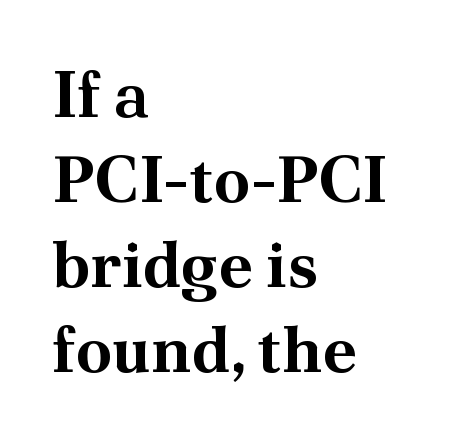
Q: Is the text bold? A: Yes.
Q: Is the text italic (slanted)? A: No, it is upright.
Q: Is the typeface a serif or a sans-serif typeface? A: Serif.
Q: Is the text underlined? A: No.
Q: How is the paragraph aligned? A: Left-aligned.
Q: Is the spacing between letters normal or unusually wide? A: Normal.
Q: Is the spacing between lines tight, normal or loose? A: Normal.
Q: Width (condensed, normal, or wide)? A: Normal.
Q: Stroke contrast? A: Medium.
Q: x-height? A: Small.
Q: Monospaced? A: No.
